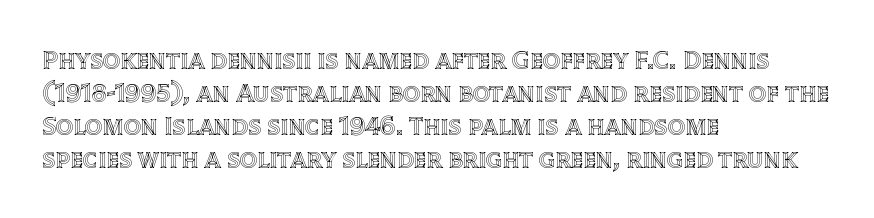
Q: Is the text italic (slanted)? A: No, it is upright.
Q: Is the text underlined? A: No.
Q: How is the paragraph aligned? A: Left-aligned.
Q: Is the spacing between letters normal or unusually wide? A: Normal.
